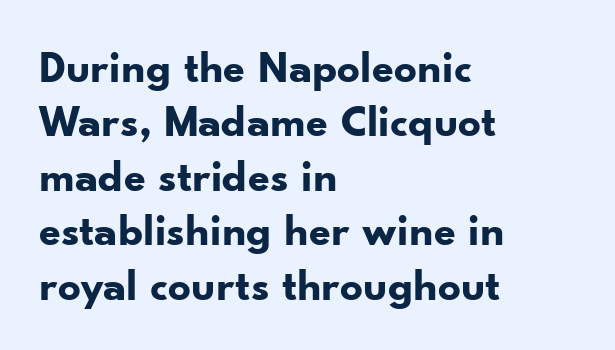
Posture: straight, roman, zero tilt. Note the varied advance widths — an 'i' is clearly narrower than an 'm'. Thick stems and heavy bowls — unmistakably bold. This rendering employs a face without finishing strokes, i.e., a sans-serif.
